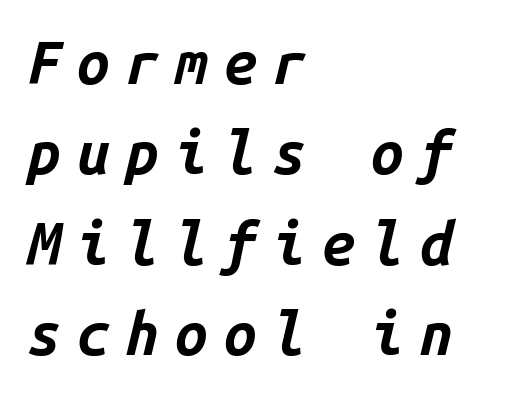
The area under the type is left untouched. This sample is left-justified, so line endings fall wherever the words run out. An italicized treatment has been applied to the whole sample. Fixed-width glyphs throughout — classic coding-font behaviour. Stroke thickness is high; the sample reads as a true bold.
